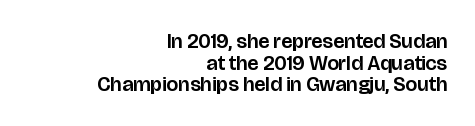
Reading down the column, the eye jumps only a short way to each next line. Do the letters lean? They stand straight. Descender tails drop into unmarked territory. Does the copy run flush right? Yes — the right margin is perfectly even. No extra tracking has been applied to these lines.
